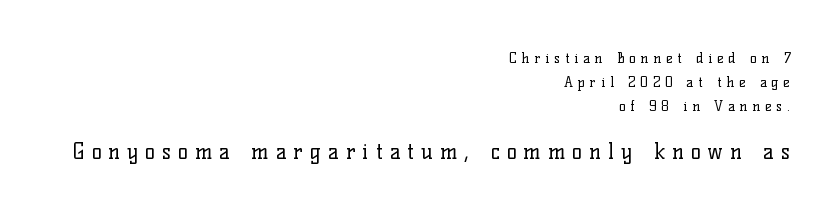
The face looks like a standard text weight, possibly lighter. Characters remain perfectly vertical along every line. Descender tails drop into unmarked territory. Size contrast runs from small at the top to large at the bottom.
